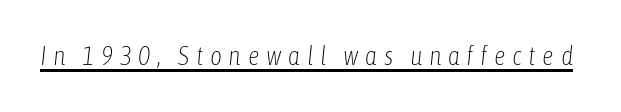
{"italic": "yes", "lean": "right", "slant_degrees": 6, "bold": "no", "underline": "yes", "letter_spacing": "wide", "letter_spacing_em": 0.25, "glyph_px": 26}
